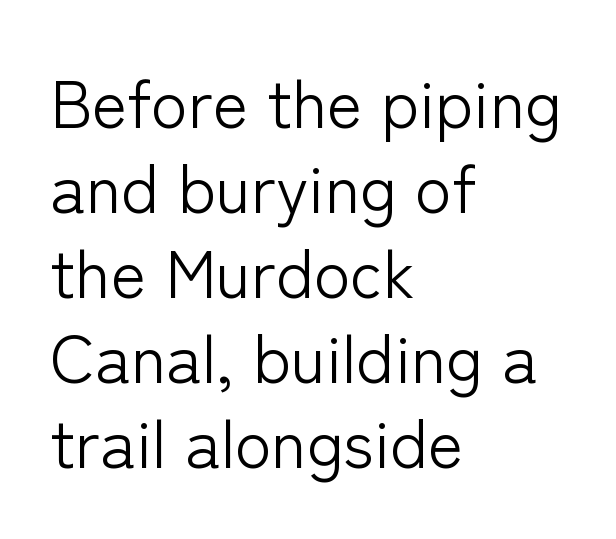
Q: Is the text bold? A: No.
Q: Is the text italic (slanted)? A: No, it is upright.
Q: Is the typeface a serif or a sans-serif typeface? A: Sans-serif.
Q: Is the text underlined? A: No.
Q: How is the paragraph aligned? A: Left-aligned.
Q: Is the spacing between letters normal or unusually wide? A: Normal.
Q: Is the spacing between lines tight, normal or loose? A: Normal.
Q: Width (condensed, normal, or wide)? A: Normal.
Q: Stroke contrast? A: Low.
Q: x-height? A: Medium.
Q: Monospaced? A: No.
